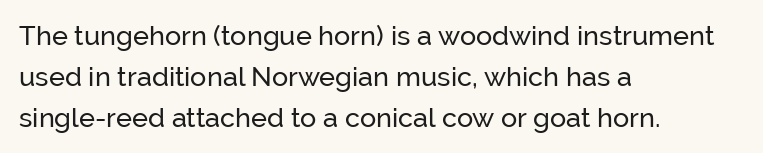
{"italic": "no", "underline": "no", "align": "left", "line_spacing": "normal", "line_spacing_ratio": 1.51, "letter_spacing": "normal", "letter_spacing_em": 0.0, "glyph_px": 27}
